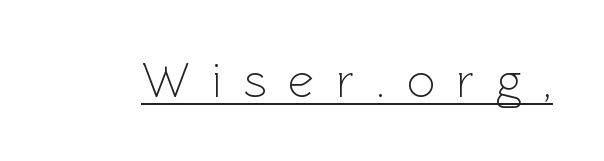
The image shows 50 px light sans-serif type, upright; set unusually wide letter spacing (+0.44 em), underlined; a medium x-height.
